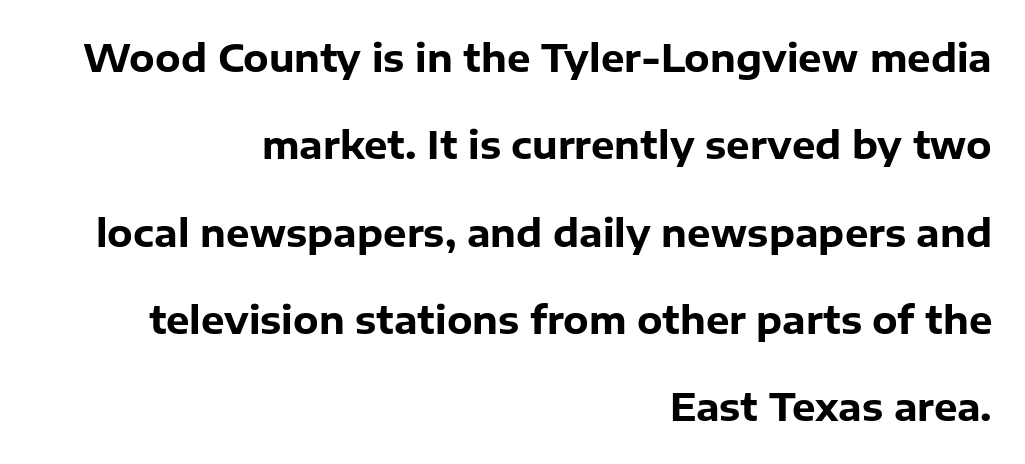
The sample has been set heavy, in full bold. The face used here is rendered with its standard letterfit. The strip under each line holds only bare page. Grotesque or geometric, the face here clearly has no serifs. Where is the straight margin? On the right.
